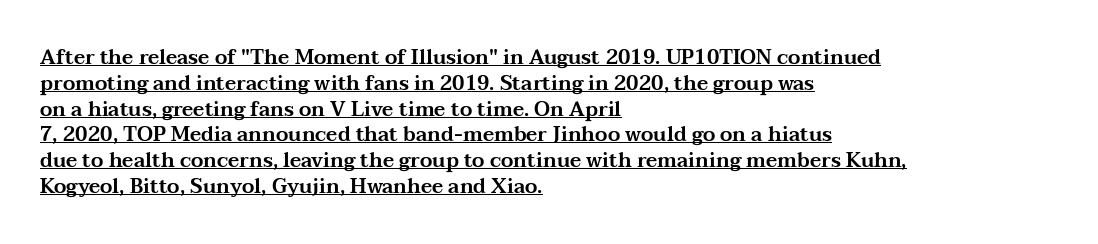
Q: Is the text italic (slanted)? A: No, it is upright.
Q: Is the text underlined? A: Yes.
Q: How is the paragraph aligned? A: Left-aligned.
Q: Is the spacing between letters normal or unusually wide? A: Normal.
Q: Is the spacing between lines tight, normal or loose? A: Normal.
